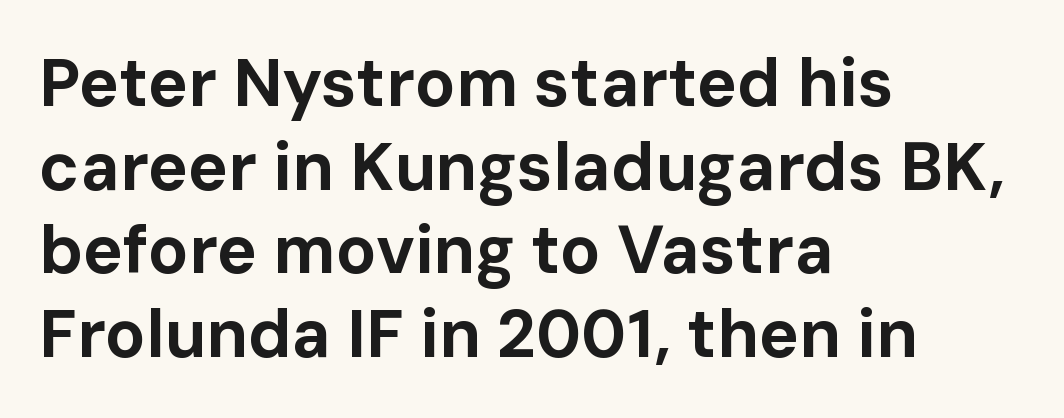
This sample uses a sans-serif face. How heavy is the stroke? Heavy — this is a bold. Line starts are locked; line ends wander. Think of a printed novel: that variable character pitch is what you see here. This sample uses an upright cut, with every glyph sitting square on the baseline.
